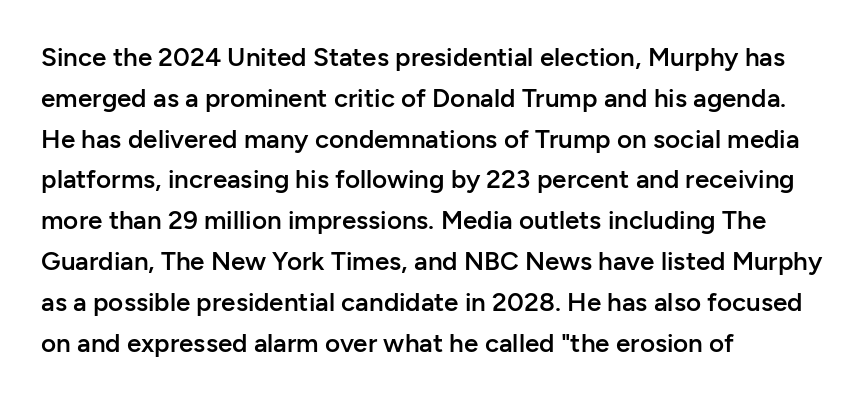
The image shows 26 px text type, upright; set left-aligned, normal line spacing (1.57x), normal letter spacing, not underlined.
